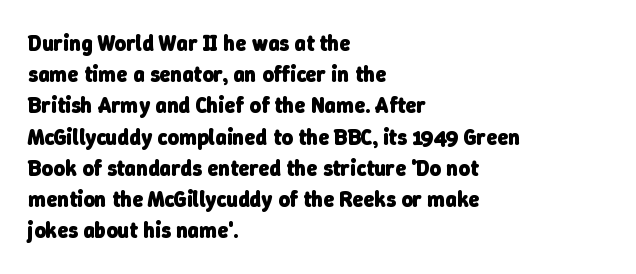
The image shows 22 px bold type; set left-aligned, normal line spacing (1.42x), normal letter spacing, not underlined.
